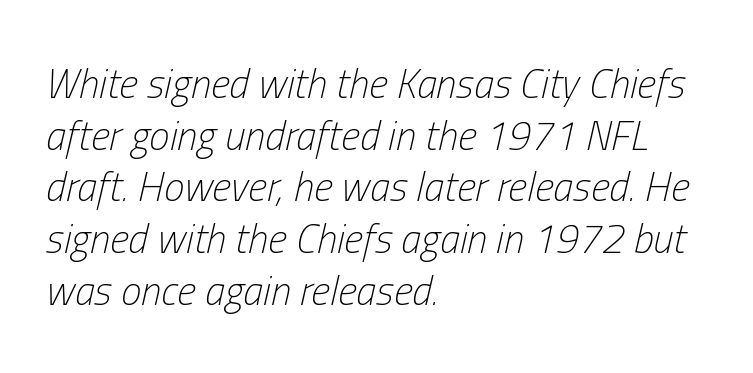
Weight: in the light-to-regular range. A typesetter would call this proportional, since set widths differ per character. Rule under the text: the space is simply empty. This rendering uses left alignment, leaving the right contour irregular. Whoever set this chose a conventional vertical rhythm.
